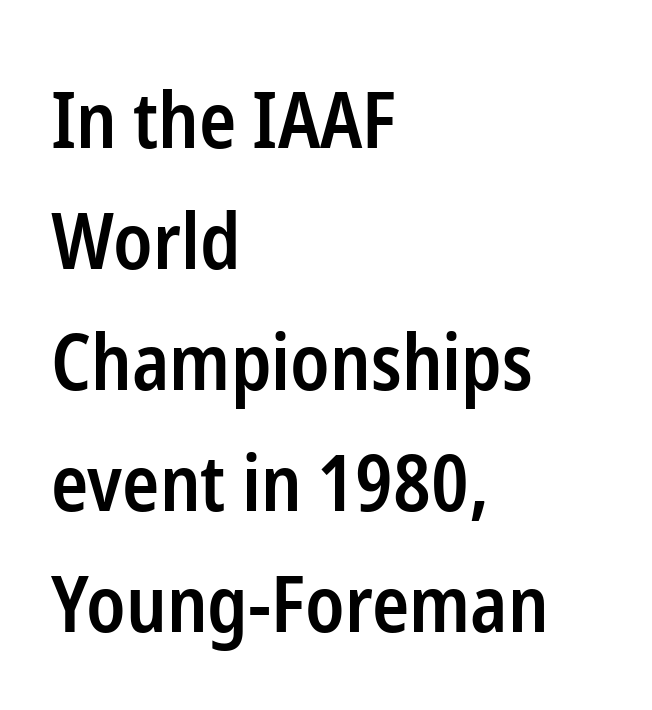
Notice how the passage keeps a crisp vertical edge on the left only. Tracking here is standard; glyphs follow each other at the usual distance. Proportional: the letters do not fall into vertical columns. The passage shown is not underscored anywhere. If you drew a line through each stem, it would be perfectly vertical.
